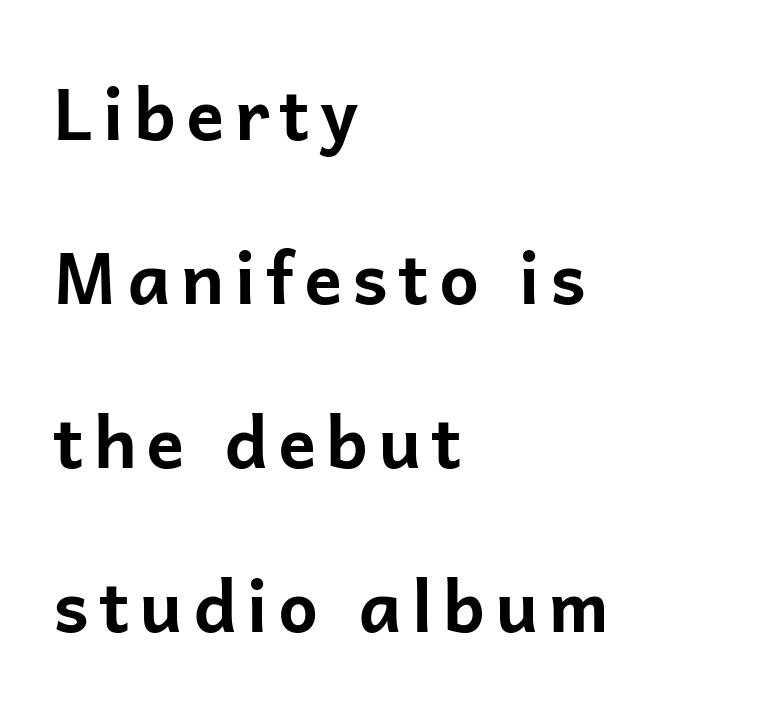
The image shows 71 px bold sans-serif type, upright; set left-aligned, loose line spacing (2.31x), not underlined; low stroke contrast and a medium x-height.
